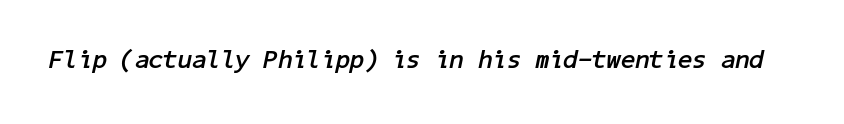
Q: Is the text bold? A: Yes.
Q: Is the text italic (slanted)? A: Yes, it leans right by about 11 degrees.
Q: Is the text underlined? A: No.
Q: Is the spacing between letters normal or unusually wide? A: Normal.
